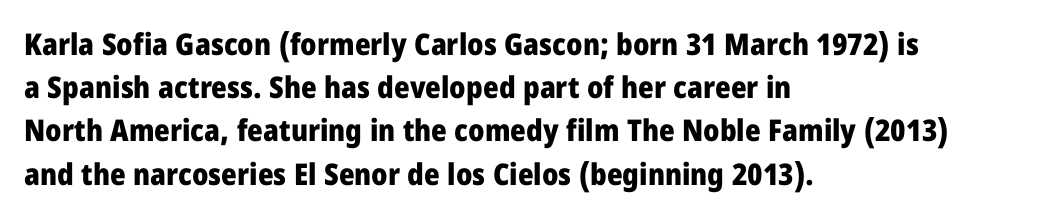
{"serif": "no", "italic": "no", "bold": "yes", "weight": "heavy", "width": "condensed", "stroke_contrast": "low", "x_height": "large", "monospaced": "no", "underline": "no", "align": "left", "line_spacing": "normal", "line_spacing_ratio": 1.44, "letter_spacing": "normal", "letter_spacing_em": 0.0, "glyph_px": 30}
